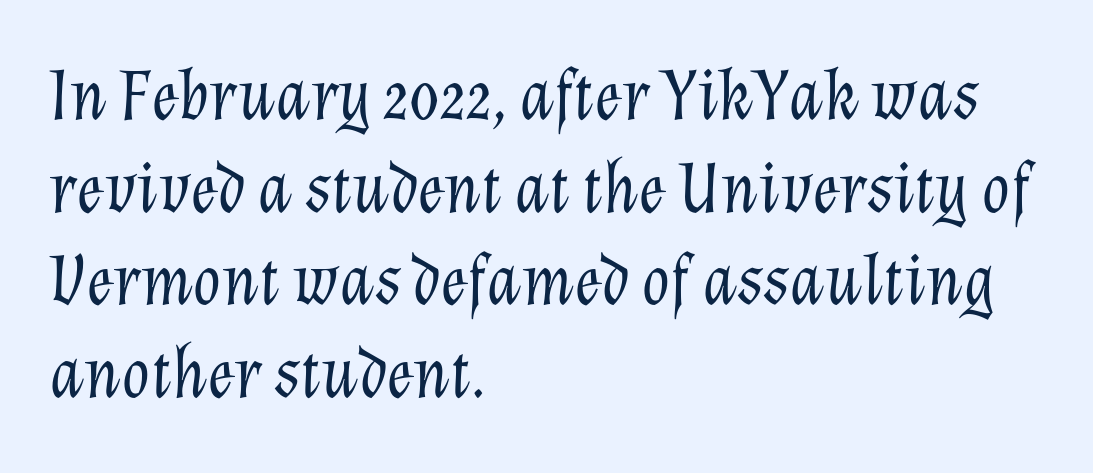
Q: Is the text bold? A: No.
Q: Is the text italic (slanted)? A: Yes, it leans right by about 12 degrees.
Q: Is the text underlined? A: No.
Q: How is the paragraph aligned? A: Left-aligned.
Q: Is the spacing between letters normal or unusually wide? A: Normal.
Q: Is the spacing between lines tight, normal or loose? A: Normal.
Q: Width (condensed, normal, or wide)? A: Normal.
Q: Stroke contrast? A: Low.
Q: x-height? A: Medium.
Q: Monospaced? A: No.
